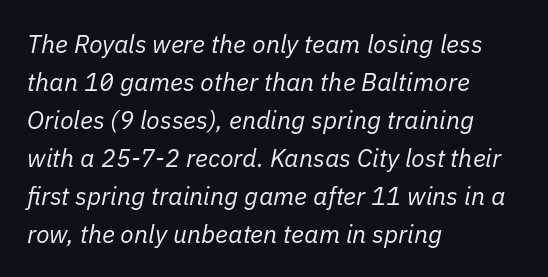
The image shows 25 px text type, italic (leaning right); set left-aligned, normal line spacing (1.52x), normal letter spacing, not underlined.
